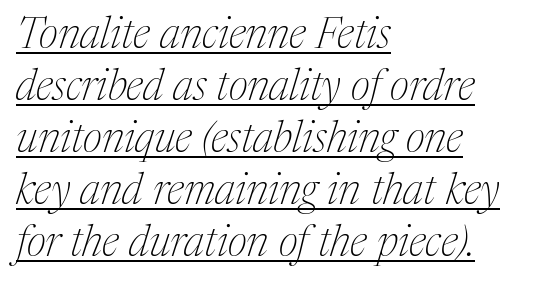
Check the space under the baseline: a stroke is drawn there. Horizontal alignment here is leftward, the default for most running prose. A quiet, ordinary-to-light weight characterises the typeface. This is oblique type, the kind used for emphasis or titles.
